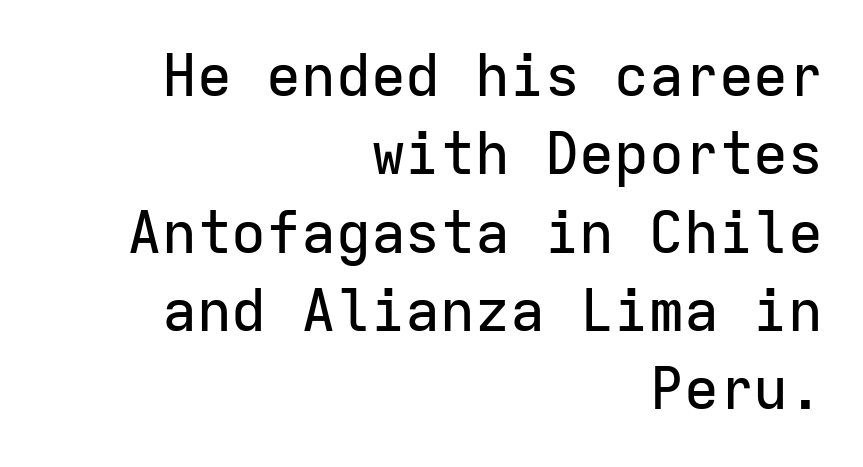
{"serif": "no", "italic": "no", "width": "normal", "stroke_contrast": "low", "x_height": "medium", "monospaced": "yes", "underline": "no", "align": "right", "line_spacing": "normal", "line_spacing_ratio": 1.35, "letter_spacing": "normal", "letter_spacing_em": 0.0, "glyph_px": 58}
